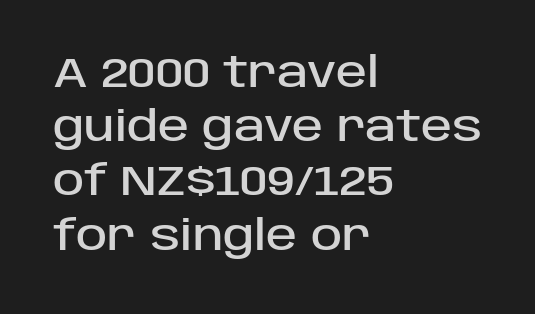
{"serif": "no", "italic": "no", "width": "normal", "stroke_contrast": "low", "x_height": "large", "monospaced": "no", "underline": "no", "align": "left", "line_spacing": "normal", "line_spacing_ratio": 1.29, "letter_spacing": "normal", "letter_spacing_em": 0.0, "glyph_px": 42}
